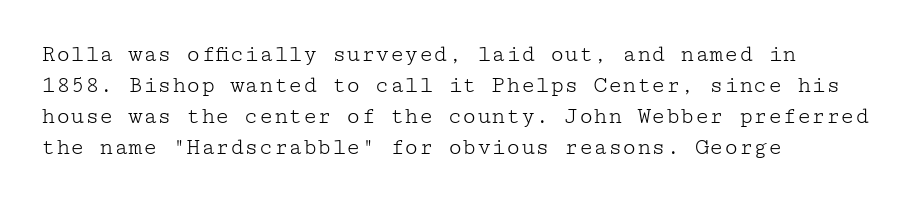
Q: Is the text bold? A: No.
Q: Is the text italic (slanted)? A: No, it is upright.
Q: Is the text underlined? A: No.
Q: How is the paragraph aligned? A: Left-aligned.
Q: Is the spacing between letters normal or unusually wide? A: Normal.
Q: Is the spacing between lines tight, normal or loose? A: Normal.
